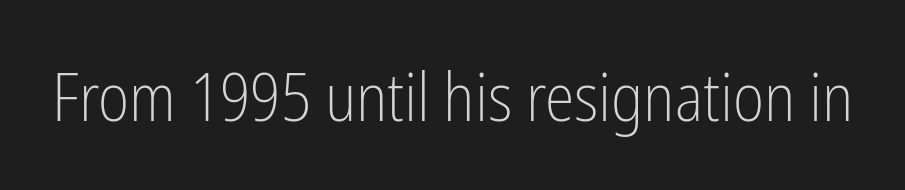
Q: Is the text bold? A: No.
Q: Is the text italic (slanted)? A: No, it is upright.
Q: Is the typeface a serif or a sans-serif typeface? A: Sans-serif.
Q: Is the text underlined? A: No.
Q: Is the spacing between letters normal or unusually wide? A: Normal.
Q: Width (condensed, normal, or wide)? A: Condensed.
Q: Stroke contrast? A: Low.
Q: x-height? A: Medium.
Q: Monospaced? A: No.
